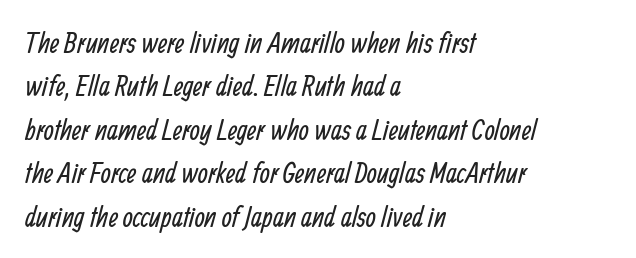
The image shows 29 px regular-weight, condensed sans-serif type; set left-aligned, normal line spacing (1.5x), normal letter spacing, not underlined; low stroke contrast and a medium x-height.
